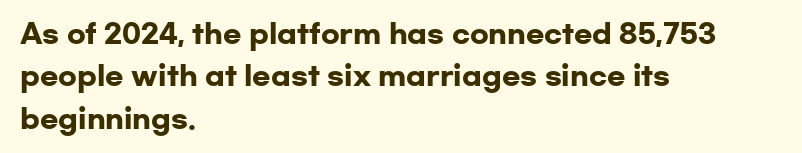
The axis of the letterforms is exactly vertical. The passage is arranged the way most books set body copy — flush left. Beneath every word, the page is bare. Summary of weight: heavy, a full bold. In terms of leading, this rendering sits right in the middle.
